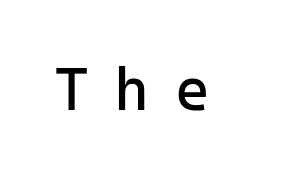
Is this a fixed-width face? Yes — each glyph sits in an identical cell. This sample uses expanded letter spacing, leaving extra air between glyphs. Stems here are at most as thick as an everyday book face. The specimen omits any rule beneath the text block's lines.
